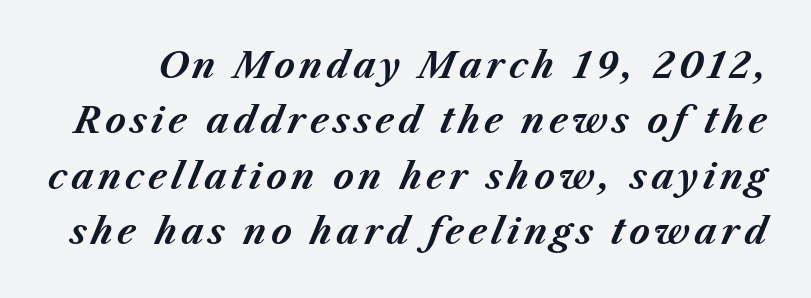
Q: Is the text bold? A: Yes.
Q: Is the text italic (slanted)? A: Yes, it leans right by about 23 degrees.
Q: Is the text underlined? A: No.
Q: Is the spacing between lines tight, normal or loose? A: Normal.
Q: Width (condensed, normal, or wide)? A: Normal.
Q: Stroke contrast? A: Medium.
Q: x-height? A: Medium.
Q: Monospaced? A: No.
